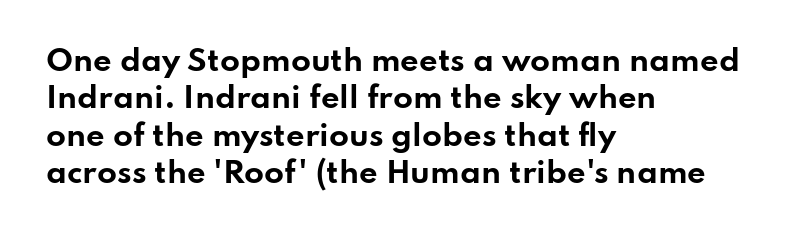
Tall strokes in this sample are plumb rather than angled. Just letters on the line, the space beneath them empty. This rendering uses left alignment, leaving the right contour irregular. Type style note: lacks serifs. Heavy, bold letterforms.
